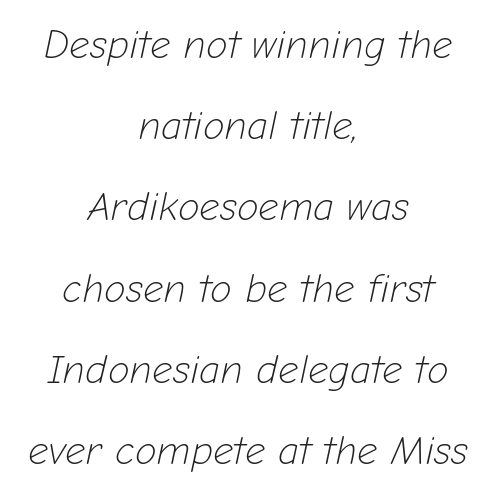
It's the slanting kind of type. Look at the tracking — it's just the regular setting, nothing added. The lines are spread far apart with generous leading. This rendering features lettering with no underline. Layout note: lines centered.
